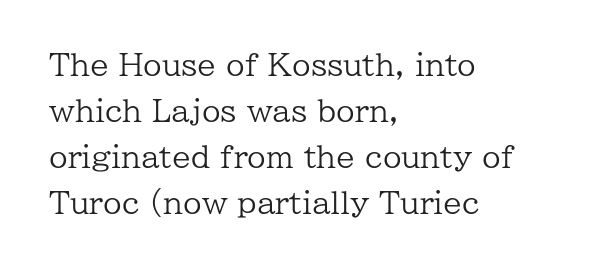
The lines in this sample share a left origin and differ only in where they stop. The rendering uses natural spacing where letterforms have individual widths. Compared with typical paragraphs, the rows here are spaced about the same. Posture: straight, roman, zero tilt. You could call the tracking neutral — neither tight nor loose. Old-style or modern, the face here clearly has serifs.
